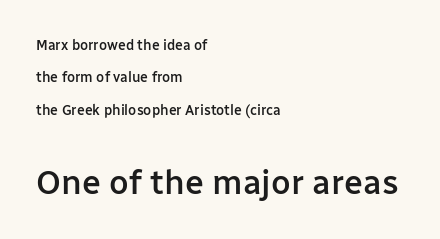
Q: Is the text bold? A: Semi-bold.
Q: Is the text italic (slanted)? A: No, it is upright.
Q: Is the typeface a serif or a sans-serif typeface? A: Sans-serif.
Q: Is the text underlined? A: No.
Q: How is the paragraph aligned? A: Left-aligned.
Q: Is the spacing between letters normal or unusually wide? A: Normal.
Q: Is the spacing between lines tight, normal or loose? A: Loose.
Q: Which block of text is set in a larger size, the first (top) or the second (bottom)? A: The second (bottom) one.
Q: Width (condensed, normal, or wide)? A: Normal.
Q: Stroke contrast? A: Low.
Q: x-height? A: Medium.
Q: Monospaced? A: No.
